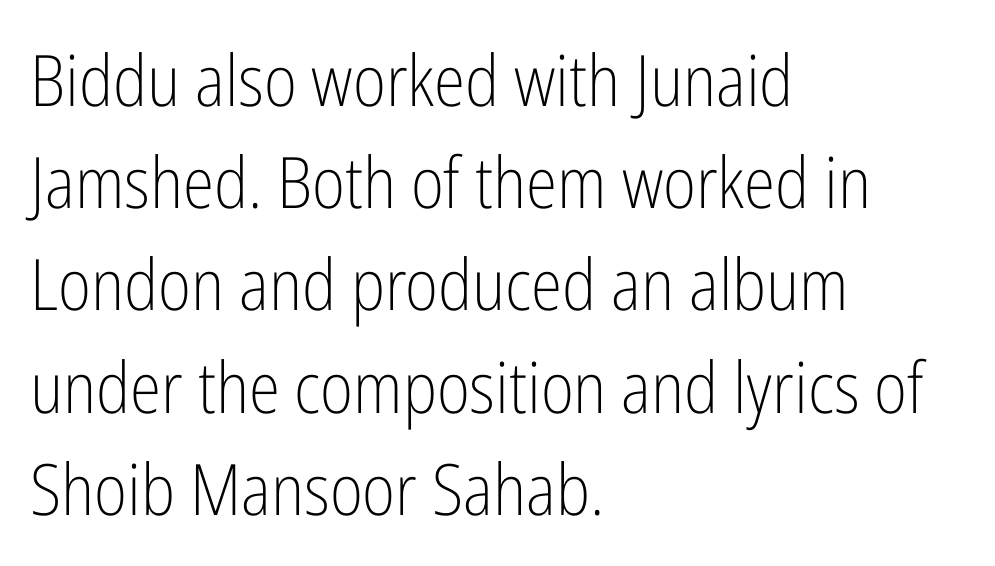
Posture: upright roman. This rendering leaves character spacing at its baseline value. Note the varied advance widths — an 'i' is clearly narrower than an 'm'. This rendering features lettering with no underline.
